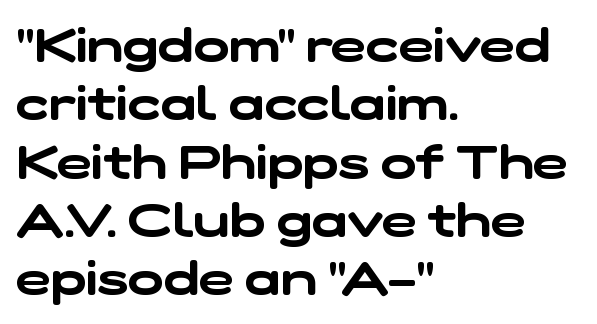
This rendering employs a face without finishing strokes, i.e., a sans-serif. Note the varied advance widths — an 'i' is clearly narrower than an 'm'. Tracking value appears to be zero — textbook default spacing. The paragraph shown leans on its left margin.
